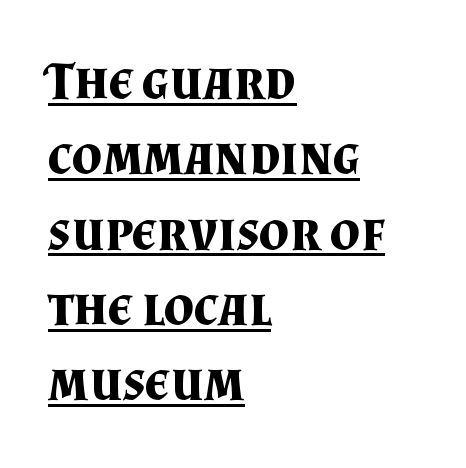
{"serif": "yes", "italic": "no", "bold": "yes", "weight": "bold", "width": "normal", "stroke_contrast": "medium", "x_height": "small", "monospaced": "no", "underline": "yes", "align": "left", "line_spacing": "normal", "line_spacing_ratio": 1.42, "letter_spacing": "normal", "letter_spacing_em": 0.0, "glyph_px": 53}
